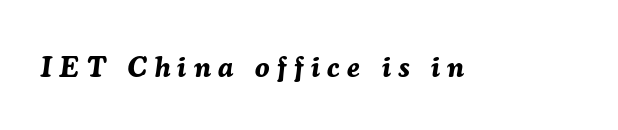
{"italic": "yes", "lean": "right", "slant_degrees": 7, "bold": "yes", "weight": "bold", "width": "normal", "stroke_contrast": "medium", "x_height": "medium", "monospaced": "no", "underline": "no", "letter_spacing": "wide", "letter_spacing_em": 0.26, "glyph_px": 29}
